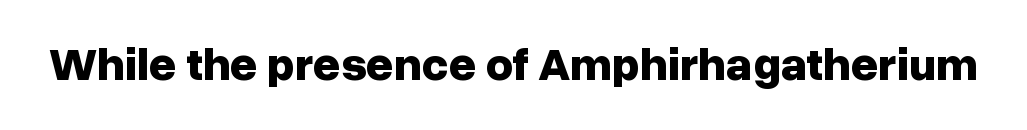
The image shows 47 px bold sans-serif type, upright; set normal letter spacing, not underlined; low stroke contrast and a medium x-height.
